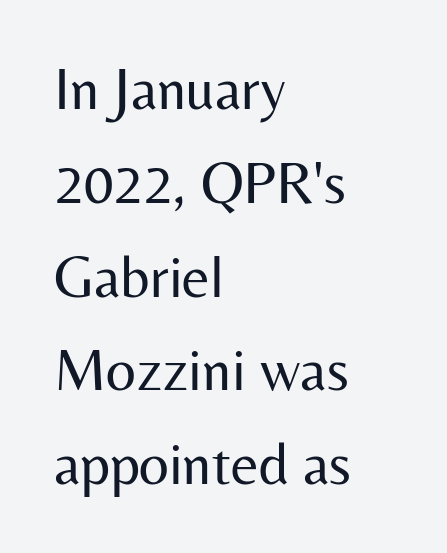
The image shows 59 px regular-weight sans-serif type, upright; set left-aligned, normal line spacing (1.59x), normal letter spacing, not underlined; medium stroke contrast and a medium x-height.
